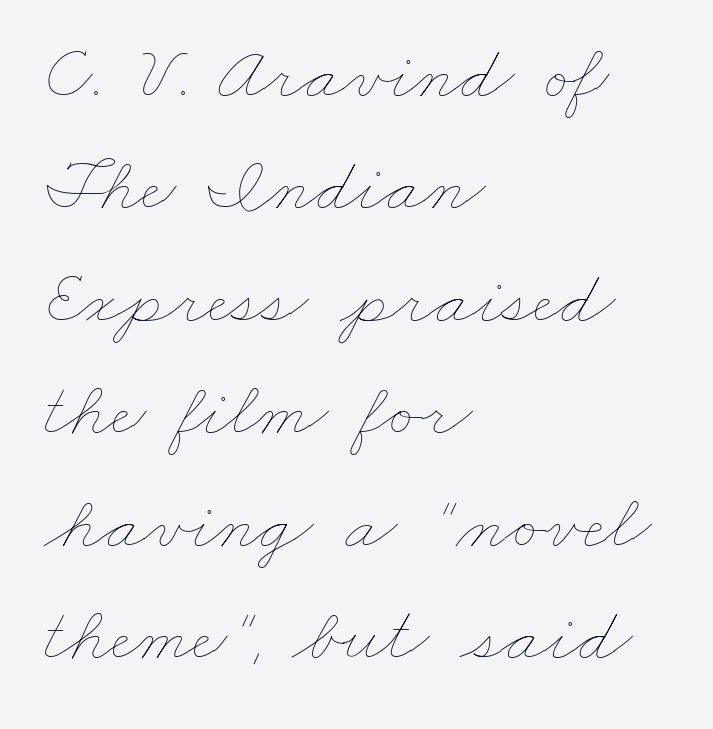
The image shows 77 px thin, wide type; set left-aligned, normal line spacing (1.46x), normal letter spacing, not underlined; low stroke contrast and a small x-height.
